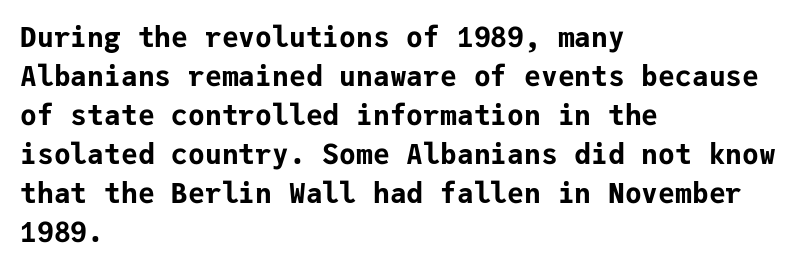
Q: Is the text bold? A: Yes.
Q: Is the text italic (slanted)? A: No, it is upright.
Q: Is the typeface a serif or a sans-serif typeface? A: Sans-serif.
Q: Is the text underlined? A: No.
Q: How is the paragraph aligned? A: Left-aligned.
Q: Is the spacing between letters normal or unusually wide? A: Normal.
Q: Is the spacing between lines tight, normal or loose? A: Normal.
Q: Width (condensed, normal, or wide)? A: Normal.
Q: Stroke contrast? A: Low.
Q: x-height? A: Medium.
Q: Monospaced? A: Yes.
